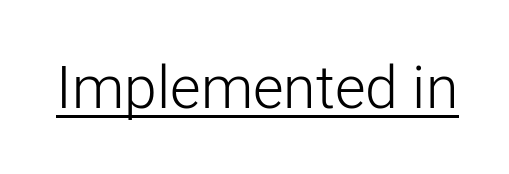
Q: Is the text bold? A: No.
Q: Is the text italic (slanted)? A: No, it is upright.
Q: Is the typeface a serif or a sans-serif typeface? A: Sans-serif.
Q: Is the text underlined? A: Yes.
Q: Is the spacing between letters normal or unusually wide? A: Normal.
Q: Width (condensed, normal, or wide)? A: Normal.
Q: Stroke contrast? A: Low.
Q: x-height? A: Medium.
Q: Monospaced? A: No.
